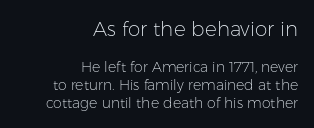
Q: Is the text bold? A: No.
Q: Is the text italic (slanted)? A: No, it is upright.
Q: Is the text underlined? A: No.
Q: How is the paragraph aligned? A: Right-aligned.
Q: Is the spacing between letters normal or unusually wide? A: Normal.
Q: Is the spacing between lines tight, normal or loose? A: Normal.
Q: Which block of text is set in a larger size, the first (top) or the second (bottom)? A: The first (top) one.
